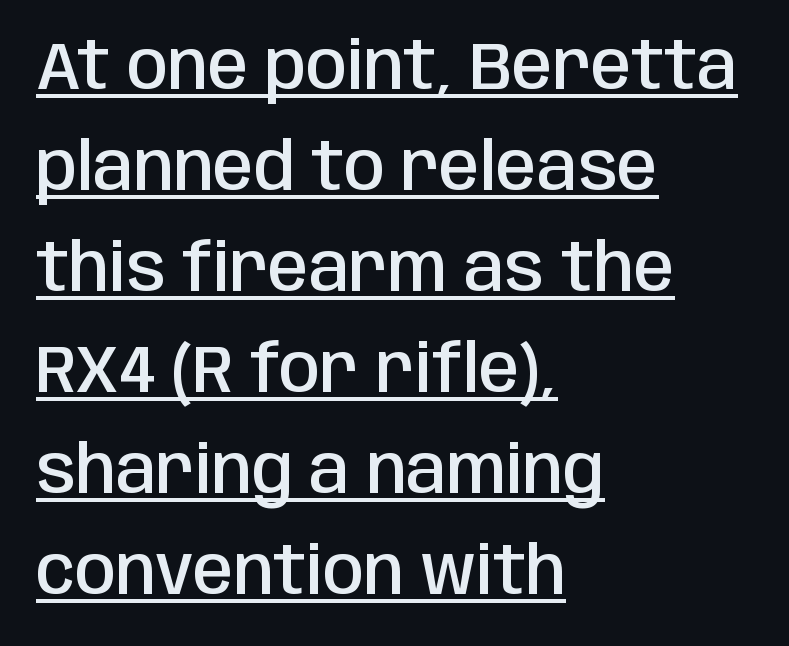
Q: Is the text bold? A: Semi-bold.
Q: Is the text italic (slanted)? A: No, it is upright.
Q: Is the typeface a serif or a sans-serif typeface? A: Sans-serif.
Q: Is the text underlined? A: Yes.
Q: How is the paragraph aligned? A: Left-aligned.
Q: Is the spacing between letters normal or unusually wide? A: Normal.
Q: Is the spacing between lines tight, normal or loose? A: Normal.
Q: Width (condensed, normal, or wide)? A: Condensed.
Q: Stroke contrast? A: Low.
Q: x-height? A: Large.
Q: Monospaced? A: No.
